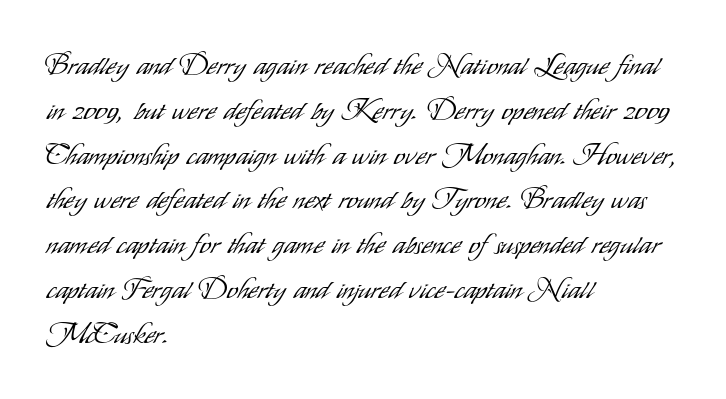
Q: Is the text bold? A: No.
Q: Is the text italic (slanted)? A: Yes.
Q: Is the typeface a serif or a sans-serif typeface? A: Sans-serif.
Q: Is the text underlined? A: No.
Q: How is the paragraph aligned? A: Left-aligned.
Q: Is the spacing between letters normal or unusually wide? A: Normal.
Q: Is the spacing between lines tight, normal or loose? A: Normal.
Q: Width (condensed, normal, or wide)? A: Condensed.
Q: Stroke contrast? A: Low.
Q: x-height? A: Small.
Q: Monospaced? A: No.
